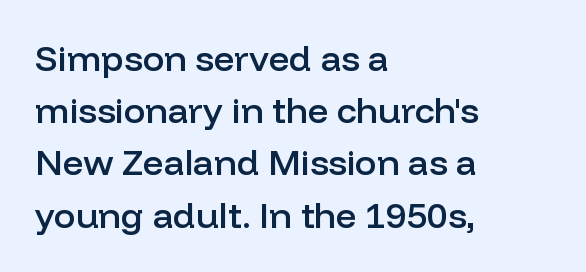
{"serif": "no", "italic": "no", "bold": "semi", "weight": "semibold", "width": "normal", "stroke_contrast": "low", "x_height": "medium", "monospaced": "no", "underline": "no", "align": "left", "line_spacing": "normal", "line_spacing_ratio": 1.45, "letter_spacing": "normal", "letter_spacing_em": 0.0, "glyph_px": 36}
